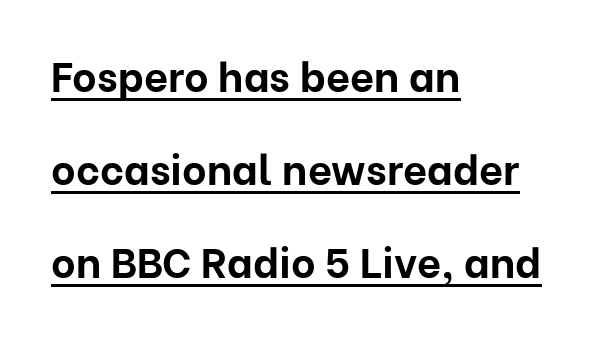
Rendered with straight, roman letterforms. Between one letter and the next there's only the usual sliver of space. Check where the strokes stop: nothing finishes them off — pure sans. The passage shown stacks its lines with a broad gap. The paragraph has a hard left edge and a soft right edge.
